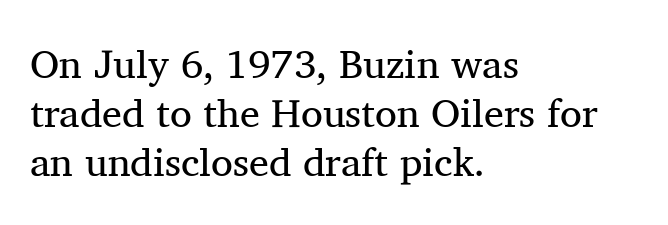
Q: Is the text bold? A: No.
Q: Is the text italic (slanted)? A: No, it is upright.
Q: Is the typeface a serif or a sans-serif typeface? A: Serif.
Q: Is the text underlined? A: No.
Q: How is the paragraph aligned? A: Left-aligned.
Q: Is the spacing between letters normal or unusually wide? A: Normal.
Q: Width (condensed, normal, or wide)? A: Normal.
Q: Stroke contrast? A: Medium.
Q: x-height? A: Medium.
Q: Monospaced? A: No.
